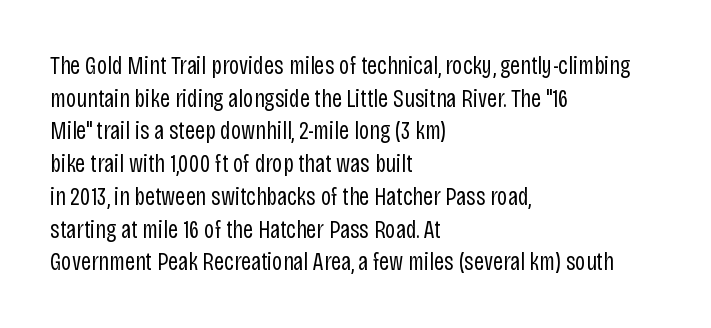
Q: Is the text bold? A: No.
Q: Is the text italic (slanted)? A: No, it is upright.
Q: Is the text underlined? A: No.
Q: How is the paragraph aligned? A: Left-aligned.
Q: Is the spacing between letters normal or unusually wide? A: Normal.
Q: Is the spacing between lines tight, normal or loose? A: Normal.
